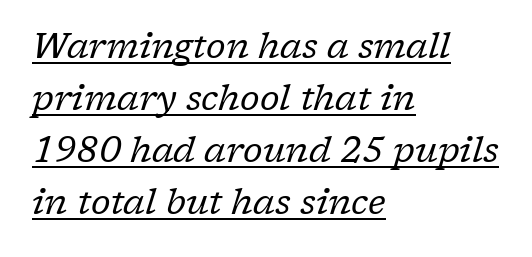
The characters display serif detailing at their extremities. There's an unmistakable incline to the writing here. The sample's only ornament is a line tracing under the words. Left-aligned paragraph, ragged on the right.
